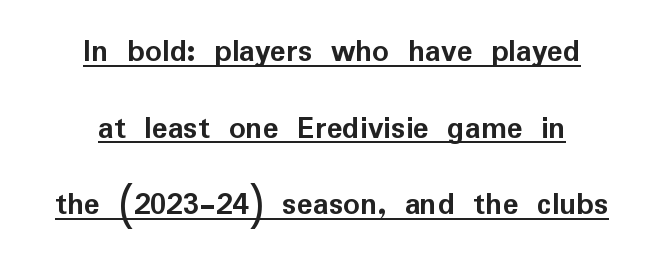
Visually the block forms a symmetrical silhouette, jagged on both flanks. This sample uses plain, unmodified letter spacing. The passage shown is typeset with a sans-serif family. The axis of the letterforms is exactly vertical.
